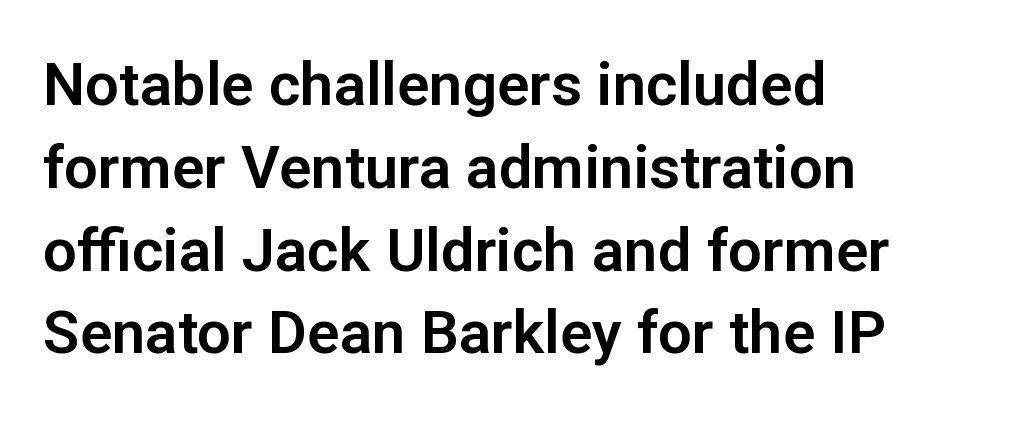
Q: Is the text italic (slanted)? A: No, it is upright.
Q: Is the typeface a serif or a sans-serif typeface? A: Sans-serif.
Q: Is the text underlined? A: No.
Q: How is the paragraph aligned? A: Left-aligned.
Q: Is the spacing between letters normal or unusually wide? A: Normal.
Q: Is the spacing between lines tight, normal or loose? A: Normal.
Q: Width (condensed, normal, or wide)? A: Normal.
Q: Stroke contrast? A: Low.
Q: x-height? A: Medium.
Q: Monospaced? A: No.
